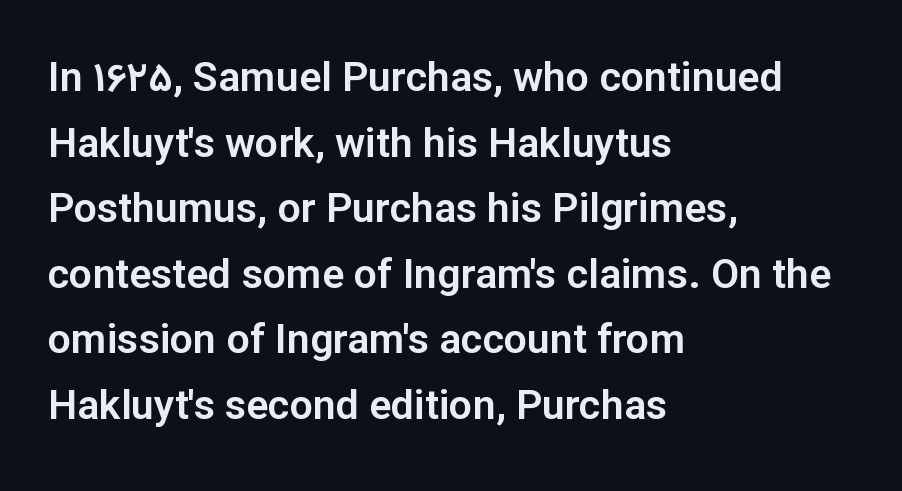
Q: Is the text italic (slanted)? A: No, it is upright.
Q: Is the typeface a serif or a sans-serif typeface? A: Sans-serif.
Q: Is the text underlined? A: No.
Q: How is the paragraph aligned? A: Left-aligned.
Q: Is the spacing between letters normal or unusually wide? A: Normal.
Q: Is the spacing between lines tight, normal or loose? A: Normal.
Q: Width (condensed, normal, or wide)? A: Normal.
Q: Stroke contrast? A: Low.
Q: x-height? A: Medium.
Q: Monospaced? A: No.
